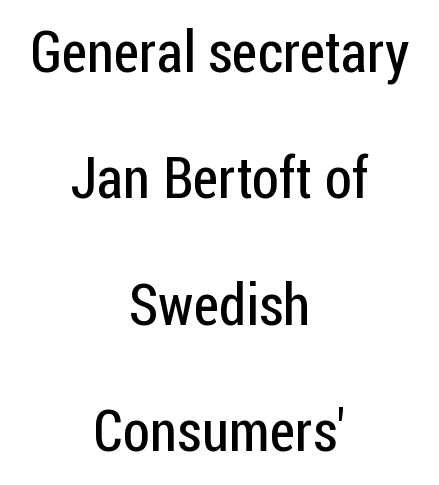
The image shows 58 px regular-weight, condensed sans-serif type, upright; set centered, loose line spacing (2.18x), normal letter spacing, not underlined; low stroke contrast and a medium x-height.
